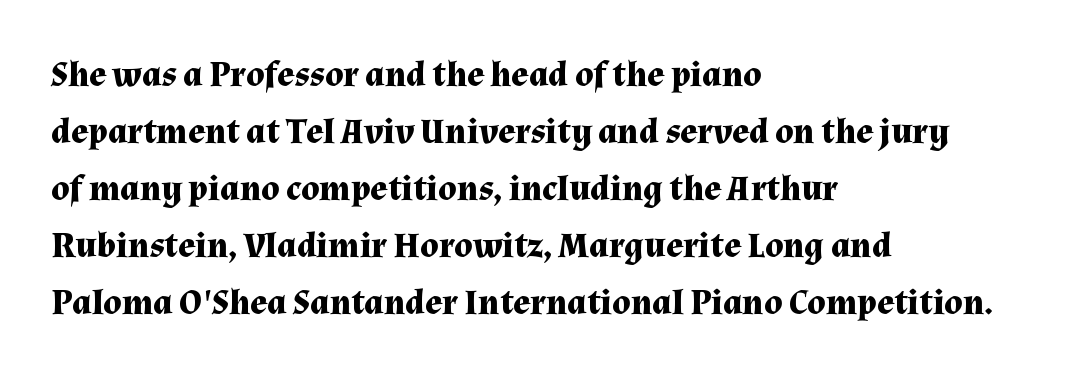
The image shows 36 px bold serif type, upright; set left-aligned, normal line spacing (1.58x), normal letter spacing, not underlined; medium stroke contrast and a medium x-height.
